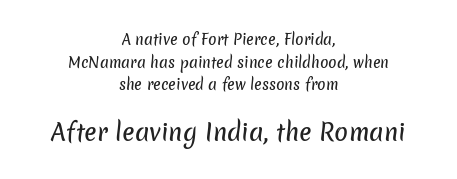
Q: Is the text underlined? A: No.
Q: How is the paragraph aligned? A: Centered.
Q: Is the spacing between letters normal or unusually wide? A: Normal.
Q: Is the spacing between lines tight, normal or loose? A: Normal.
Q: Which block of text is set in a larger size, the first (top) or the second (bottom)? A: The second (bottom) one.
